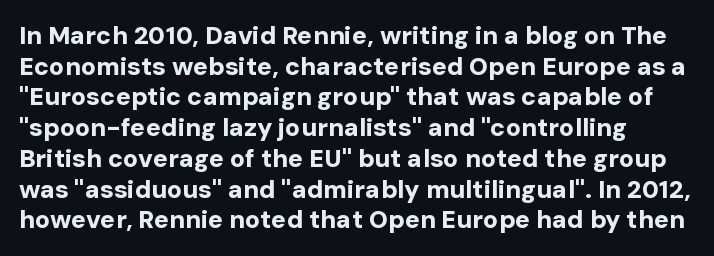
{"italic": "no", "bold": "yes", "underline": "no", "align": "left", "line_spacing_ratio": 1.23, "letter_spacing": "normal", "letter_spacing_em": 0.0, "glyph_px": 25}
